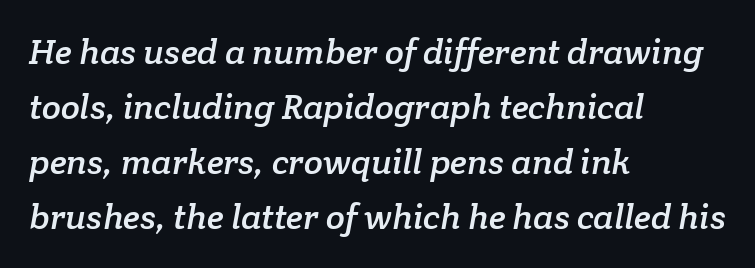
Q: Is the typeface a serif or a sans-serif typeface? A: Serif.
Q: Is the text underlined? A: No.
Q: How is the paragraph aligned? A: Left-aligned.
Q: Is the spacing between letters normal or unusually wide? A: Normal.
Q: Is the spacing between lines tight, normal or loose? A: Normal.
Q: Width (condensed, normal, or wide)? A: Normal.
Q: Stroke contrast? A: Low.
Q: x-height? A: Medium.
Q: Monospaced? A: No.
